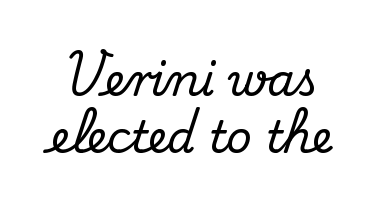
This block has exactly the height ordinary leading produces. The letters sit at their default tracking, neither squeezed nor spread. Unlike a clean sans, this face finishes its strokes with serifs. Bare-footed words on every line. Spacing verdict: proportional, widths tailored to each character.
